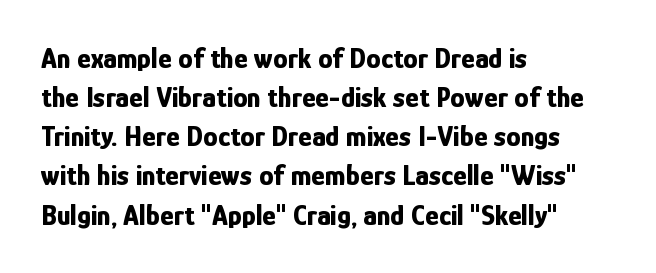
Q: Is the text bold? A: Yes.
Q: Is the text italic (slanted)? A: No, it is upright.
Q: Is the typeface a serif or a sans-serif typeface? A: Sans-serif.
Q: Is the text underlined? A: No.
Q: How is the paragraph aligned? A: Left-aligned.
Q: Is the spacing between letters normal or unusually wide? A: Normal.
Q: Is the spacing between lines tight, normal or loose? A: Normal.
Q: Width (condensed, normal, or wide)? A: Condensed.
Q: Stroke contrast? A: Low.
Q: x-height? A: Medium.
Q: Monospaced? A: No.
